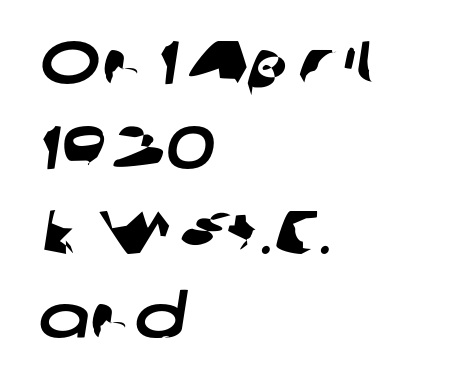
Q: Is the typeface a serif or a sans-serif typeface? A: Sans-serif.
Q: Is the text underlined? A: No.
Q: How is the paragraph aligned? A: Left-aligned.
Q: Is the spacing between letters normal or unusually wide? A: Normal.
Q: Is the spacing between lines tight, normal or loose? A: Normal.
Q: Width (condensed, normal, or wide)? A: Wide.
Q: Stroke contrast? A: Low.
Q: x-height? A: Medium.
Q: Monospaced? A: No.
